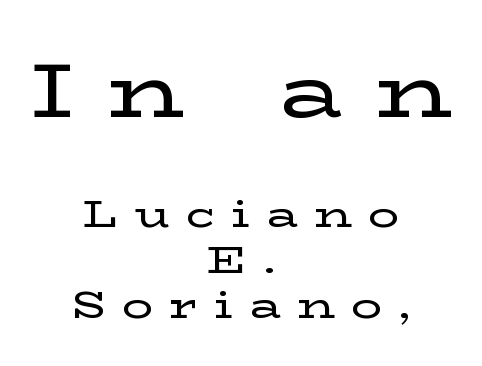
Q: Is the text italic (slanted)? A: No, it is upright.
Q: Is the typeface a serif or a sans-serif typeface? A: Serif.
Q: Is the text underlined? A: No.
Q: How is the paragraph aligned? A: Centered.
Q: Is the spacing between letters normal or unusually wide? A: Unusually wide.
Q: Which block of text is set in a larger size, the first (top) or the second (bottom)? A: The first (top) one.
Q: Width (condensed, normal, or wide)? A: Wide.
Q: Stroke contrast? A: Low.
Q: x-height? A: Medium.
Q: Monospaced? A: No.
